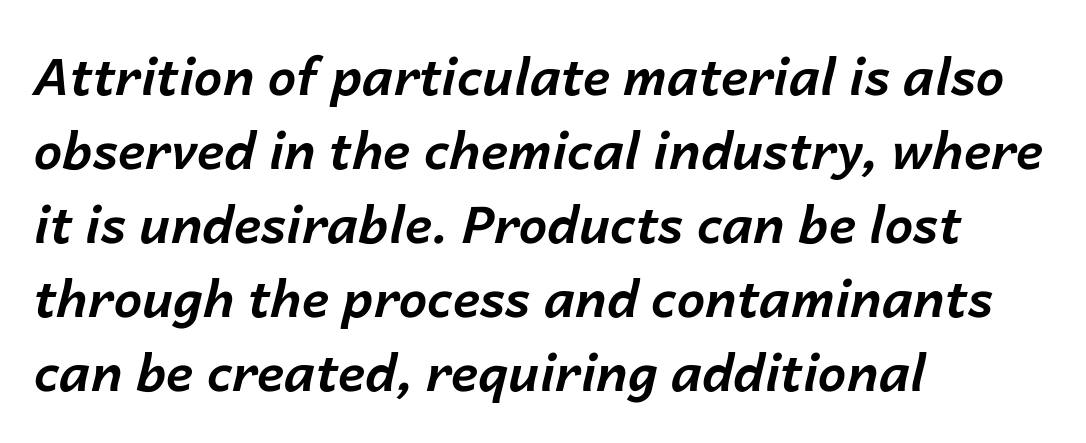
The image shows 51 px bold type, italic (leaning right); set left-aligned, normal line spacing (1.45x), normal letter spacing, not underlined; low stroke contrast and a medium x-height.
